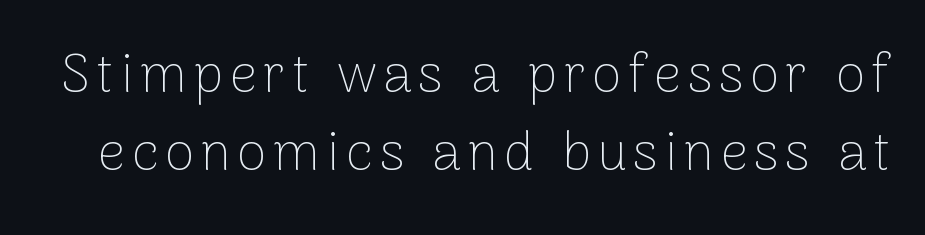
{"serif": "no", "italic": "no", "bold": "no", "weight": "thin", "width": "normal", "stroke_contrast": "low", "x_height": "medium", "monospaced": "no", "underline": "no", "line_spacing": "normal", "line_spacing_ratio": 1.44, "glyph_px": 54}
